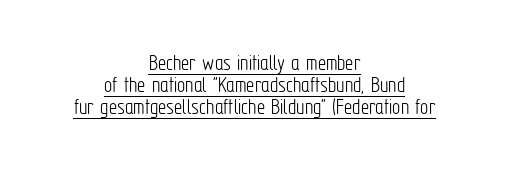
{"italic": "no", "bold": "no", "underline": "yes", "align": "center", "line_spacing": "tight", "line_spacing_ratio": 0.95, "letter_spacing": "normal", "letter_spacing_em": 0.0, "glyph_px": 23}
